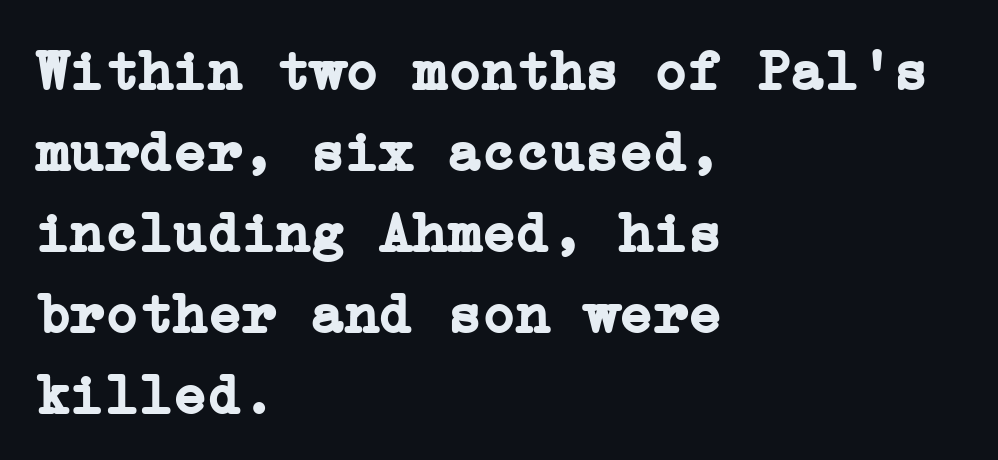
Q: Is the text bold? A: Yes.
Q: Is the text italic (slanted)? A: No, it is upright.
Q: Is the typeface a serif or a sans-serif typeface? A: Serif.
Q: Is the text underlined? A: No.
Q: How is the paragraph aligned? A: Left-aligned.
Q: Is the spacing between letters normal or unusually wide? A: Normal.
Q: Is the spacing between lines tight, normal or loose? A: Normal.
Q: Width (condensed, normal, or wide)? A: Normal.
Q: Stroke contrast? A: Low.
Q: x-height? A: Medium.
